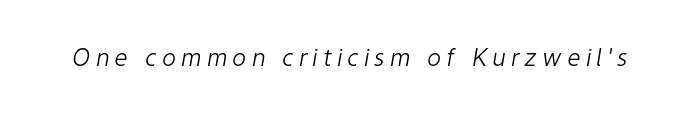
Q: Is the text bold? A: No.
Q: Is the text italic (slanted)? A: Yes, it leans right by about 9 degrees.
Q: Is the text underlined? A: No.
Q: Is the spacing between letters normal or unusually wide? A: Unusually wide.
